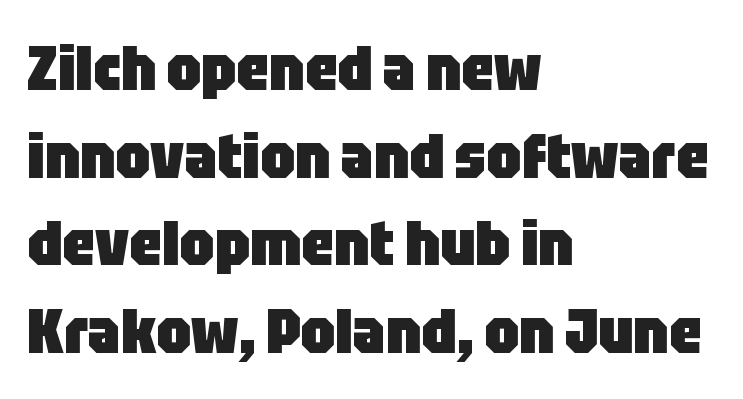
Q: Is the text bold? A: Yes.
Q: Is the text italic (slanted)? A: No, it is upright.
Q: Is the typeface a serif or a sans-serif typeface? A: Sans-serif.
Q: Is the text underlined? A: No.
Q: How is the paragraph aligned? A: Left-aligned.
Q: Is the spacing between letters normal or unusually wide? A: Normal.
Q: Is the spacing between lines tight, normal or loose? A: Normal.
Q: Width (condensed, normal, or wide)? A: Condensed.
Q: Stroke contrast? A: Low.
Q: x-height? A: Large.
Q: Monospaced? A: No.
